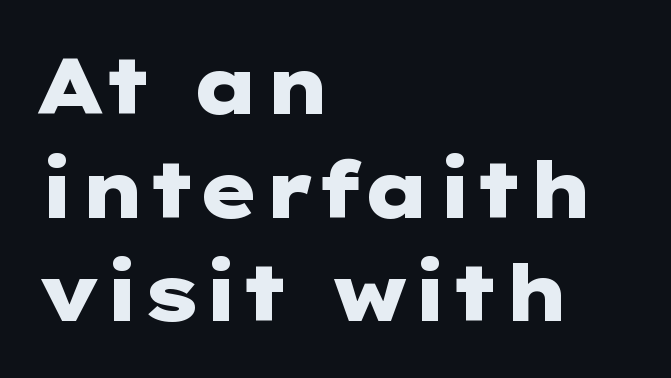
{"serif": "no", "italic": "no", "bold": "yes", "weight": "heavy", "width": "wide", "stroke_contrast": "low", "x_height": "medium", "underline": "no", "align": "left", "line_spacing": "normal", "line_spacing_ratio": 1.33, "letter_spacing": "normal", "letter_spacing_em": 0.0, "glyph_px": 78}
